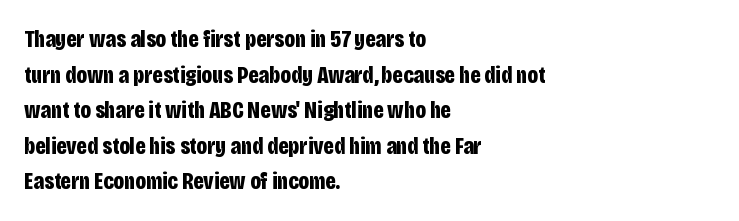
Its strokes are broad and dark, the hallmark of bold type. Short and long lines alike share a common starting point at left. Reading down the column, the eye jumps a familiar distance to each next line. Bare-footed words on every line.
